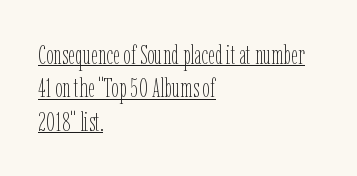
The image shows 27 px text type, upright; set left-aligned, line spacing 1.24x, normal letter spacing, underlined.
